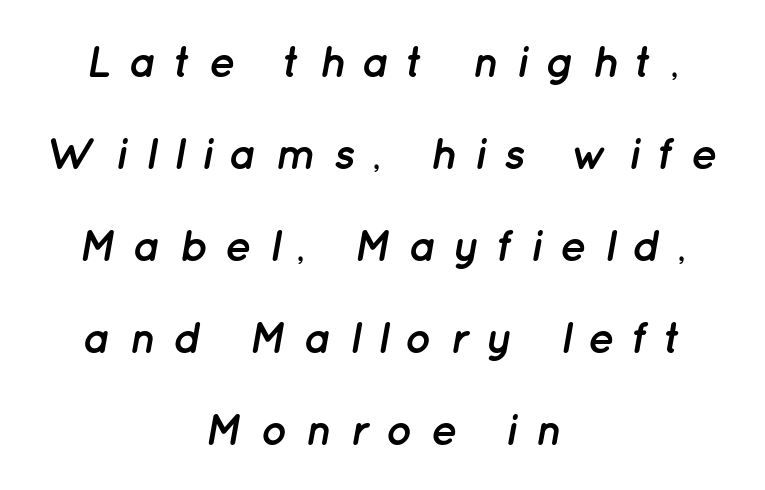
{"italic": "yes", "lean": "right", "slant_degrees": 12, "bold": "yes", "weight": "semibold", "width": "normal", "stroke_contrast": "low", "x_height": "medium", "monospaced": "no", "underline": "no", "align": "center", "line_spacing": "loose", "line_spacing_ratio": 2.09, "letter_spacing": "wide", "letter_spacing_em": 0.39, "glyph_px": 44}
